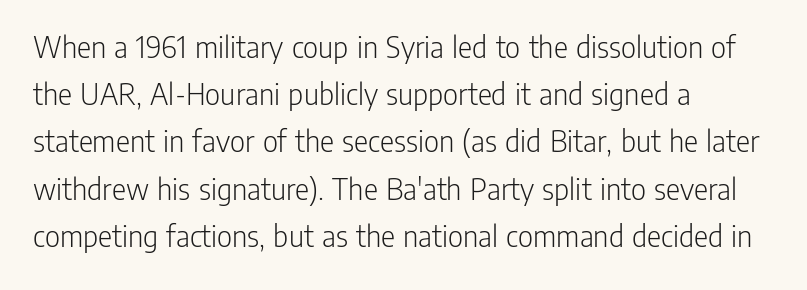
Q: Is the text bold? A: No.
Q: Is the text italic (slanted)? A: No, it is upright.
Q: Is the typeface a serif or a sans-serif typeface? A: Sans-serif.
Q: Is the text underlined? A: No.
Q: How is the paragraph aligned? A: Left-aligned.
Q: Is the spacing between letters normal or unusually wide? A: Normal.
Q: Is the spacing between lines tight, normal or loose? A: Normal.
Q: Width (condensed, normal, or wide)? A: Condensed.
Q: Stroke contrast? A: Low.
Q: x-height? A: Medium.
Q: Monospaced? A: No.
